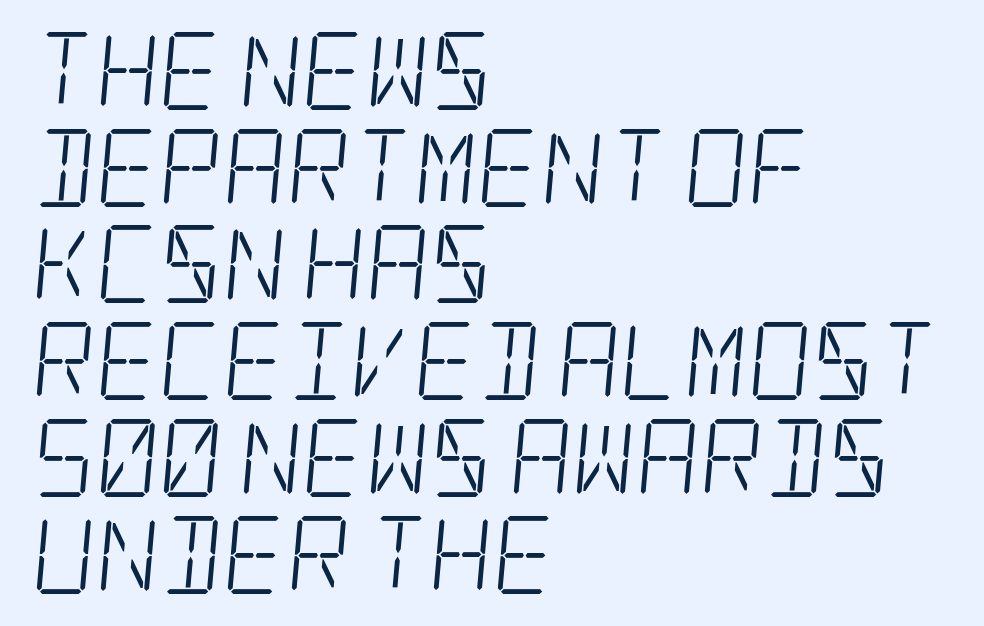
Line starts are locked; line ends wander. Bold? No — there's no thickening of the strokes. Lines of text with bare space underneath. Observe the serifs anchoring each vertical stroke in this sample.
